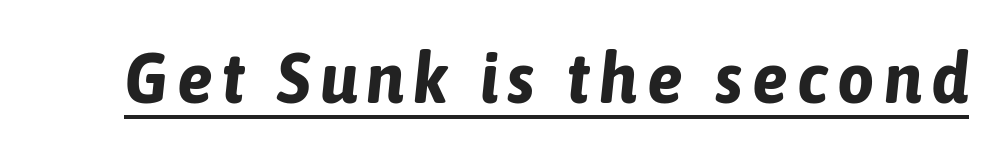
The specimen includes a rule beneath the text block's lines. Think of a printed novel: that variable character pitch is what you see here. The specimen reads as italic at a glance. Does the weight exceed regular? Yes, all the way to bold.
